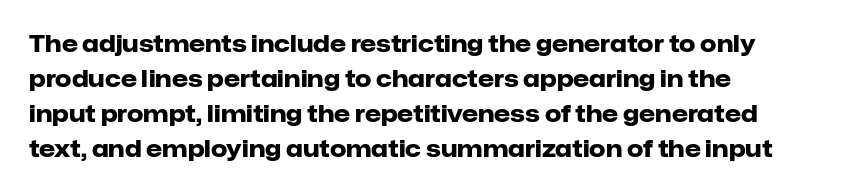
Q: Is the text bold? A: Yes.
Q: Is the text italic (slanted)? A: No, it is upright.
Q: Is the text underlined? A: No.
Q: How is the paragraph aligned? A: Left-aligned.
Q: Is the spacing between letters normal or unusually wide? A: Normal.
Q: Is the spacing between lines tight, normal or loose? A: Normal.
